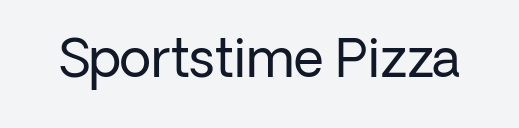
The image shows 52 px regular-weight sans-serif type, upright; set normal letter spacing, not underlined; low stroke contrast and a medium x-height.
